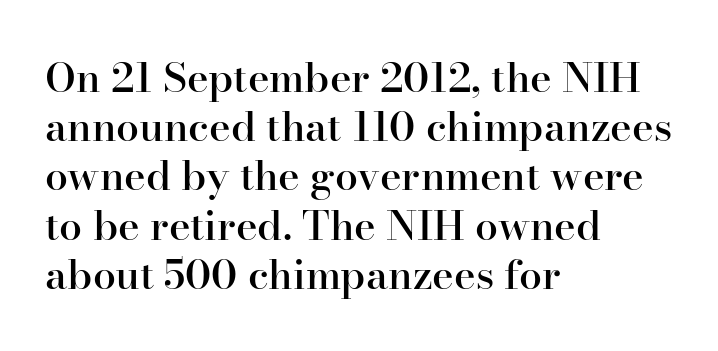
The image shows 41 px semibold serif type, upright; set left-aligned, line spacing 1.2x, normal letter spacing, not underlined; high stroke contrast and a small x-height.
